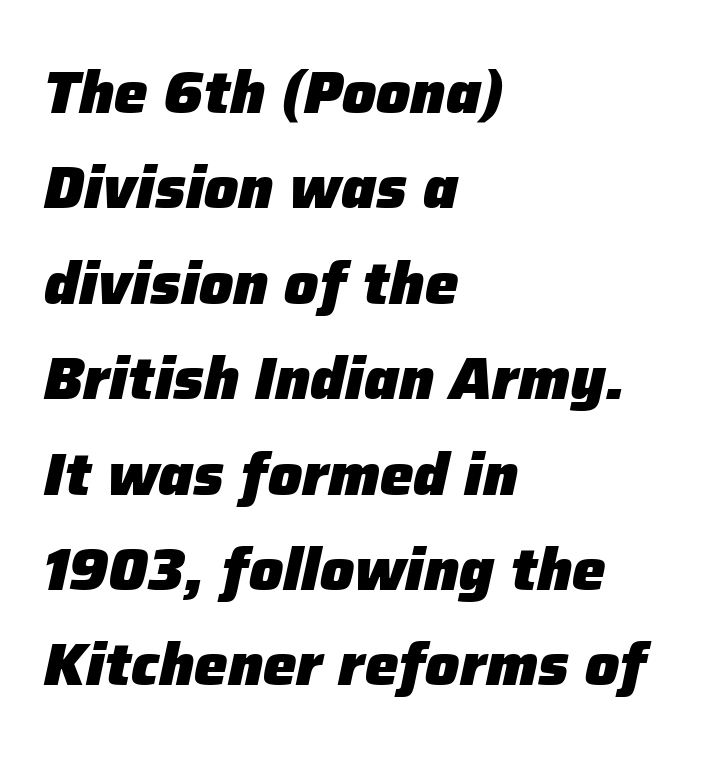
The image shows 60 px heavy type, italic (leaning right); set left-aligned, normal line spacing (1.59x), normal letter spacing, not underlined; low stroke contrast and a medium x-height.
